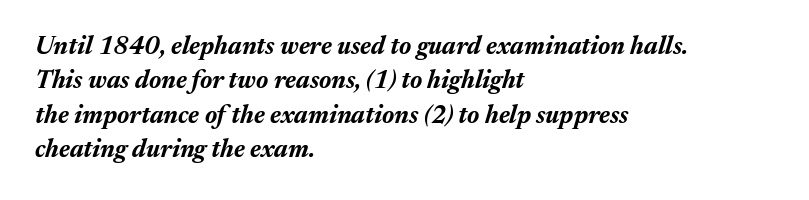
Q: Is the text bold? A: Yes.
Q: Is the text italic (slanted)? A: Yes, it leans right by about 17 degrees.
Q: Is the text underlined? A: No.
Q: How is the paragraph aligned? A: Left-aligned.
Q: Is the spacing between letters normal or unusually wide? A: Normal.
Q: Is the spacing between lines tight, normal or loose? A: Normal.
